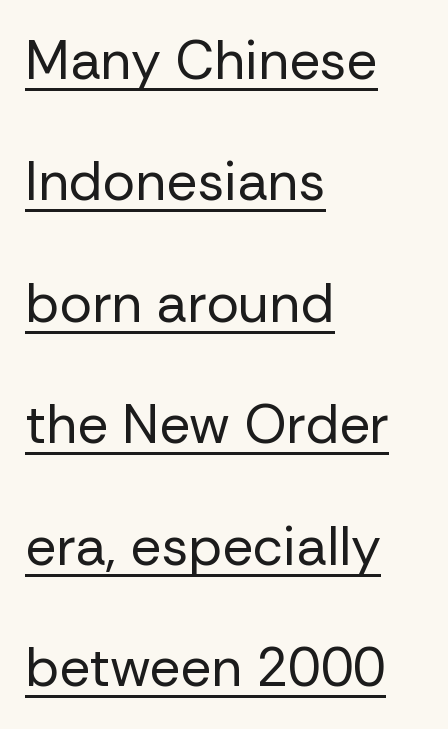
Q: Is the text bold? A: No.
Q: Is the text italic (slanted)? A: No, it is upright.
Q: Is the typeface a serif or a sans-serif typeface? A: Sans-serif.
Q: Is the text underlined? A: Yes.
Q: How is the paragraph aligned? A: Left-aligned.
Q: Is the spacing between letters normal or unusually wide? A: Normal.
Q: Is the spacing between lines tight, normal or loose? A: Loose.
Q: Width (condensed, normal, or wide)? A: Normal.
Q: Stroke contrast? A: Low.
Q: x-height? A: Medium.
Q: Monospaced? A: No.
